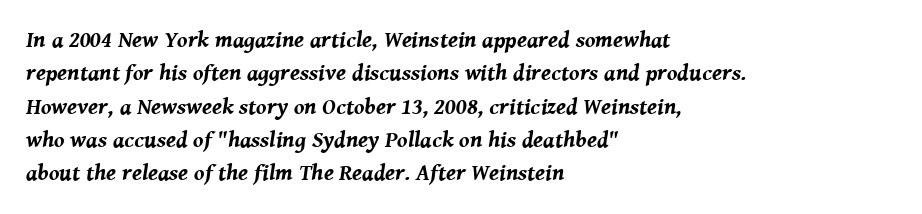
The image shows 23 px bold type, italic (leaning right); set left-aligned, normal line spacing (1.45x), normal letter spacing, not underlined.
